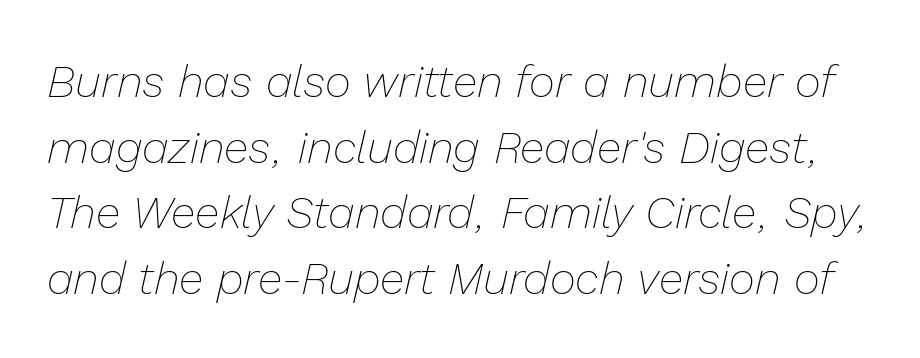
{"italic": "yes", "lean": "right", "slant_degrees": 13, "bold": "no", "weight": "thin", "width": "normal", "stroke_contrast": "low", "x_height": "medium", "monospaced": "no", "underline": "no", "line_spacing": "normal", "line_spacing_ratio": 1.46, "letter_spacing": "normal", "letter_spacing_em": 0.0, "glyph_px": 45}
